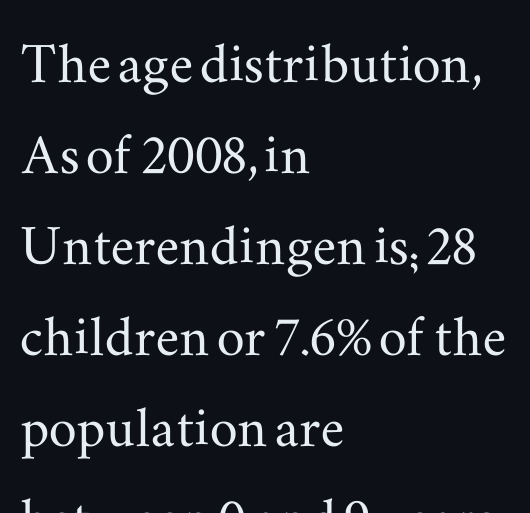
The image shows 70 px wide serif type, upright; set left-aligned, normal line spacing (1.3x), normal letter spacing, not underlined; medium stroke contrast and a small x-height.
